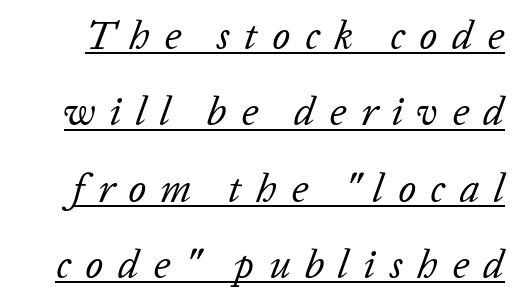
Each letter keeps its own natural width here, so spacing adapts to shape. The font's italic variant was chosen for this text. Honestly, the rows look like they've been pulled way apart. Between one letter and the next there's a generous, obvious gap. Each stroke keeps to a modest, everyday thickness or less. Each line of the rendering has a horizontal stroke beneath the glyphs.
